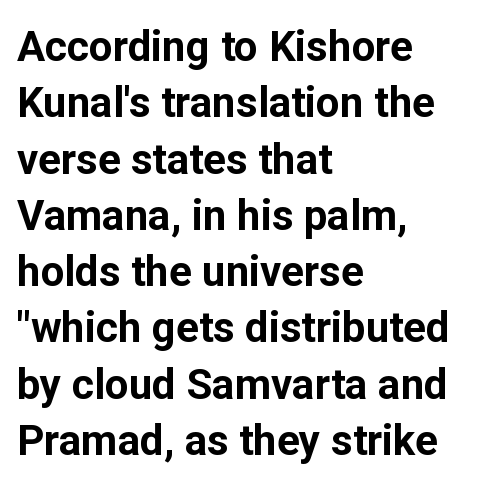
The image shows 42 px bold sans-serif type, upright; set left-aligned, normal line spacing (1.34x), normal letter spacing, not underlined; low stroke contrast and a medium x-height.
